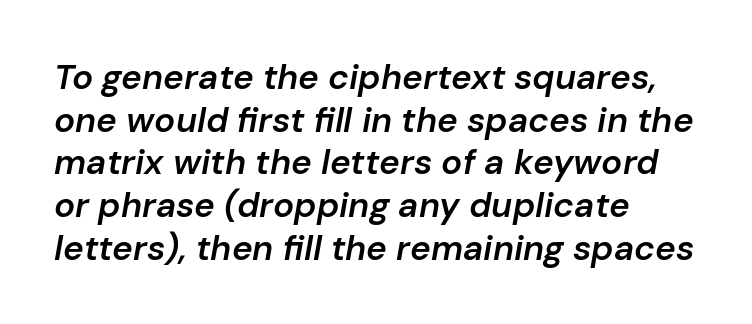
Q: Is the text bold? A: Semi-bold.
Q: Is the text italic (slanted)? A: Yes, it leans right by about 10 degrees.
Q: Is the text underlined? A: No.
Q: How is the paragraph aligned? A: Left-aligned.
Q: Is the spacing between letters normal or unusually wide? A: Normal.
Q: Width (condensed, normal, or wide)? A: Normal.
Q: Stroke contrast? A: Low.
Q: x-height? A: Medium.
Q: Monospaced? A: No.
